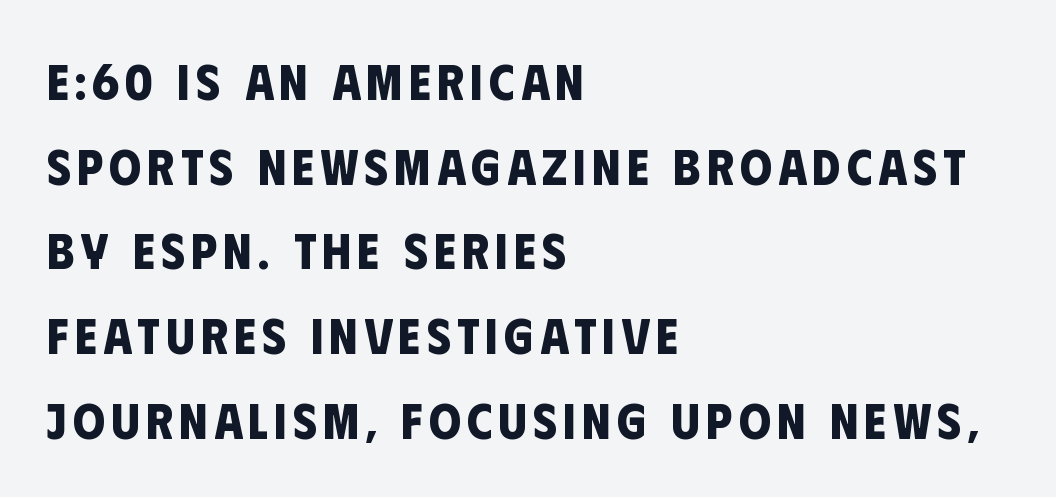
Q: Is the text bold? A: Yes.
Q: Is the typeface a serif or a sans-serif typeface? A: Sans-serif.
Q: Is the text underlined? A: No.
Q: How is the paragraph aligned? A: Left-aligned.
Q: Is the spacing between lines tight, normal or loose? A: Normal.
Q: Width (condensed, normal, or wide)? A: Condensed.
Q: Stroke contrast? A: Low.
Q: x-height? A: Large.
Q: Monospaced? A: No.
